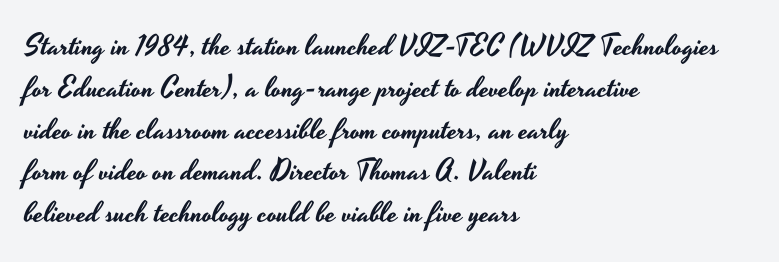
Q: Is the text italic (slanted)? A: Yes.
Q: Is the typeface a serif or a sans-serif typeface? A: Sans-serif.
Q: Is the text underlined? A: No.
Q: How is the paragraph aligned? A: Left-aligned.
Q: Is the spacing between letters normal or unusually wide? A: Normal.
Q: Is the spacing between lines tight, normal or loose? A: Normal.
Q: Width (condensed, normal, or wide)? A: Wide.
Q: Stroke contrast? A: Low.
Q: x-height? A: Small.
Q: Monospaced? A: No.
